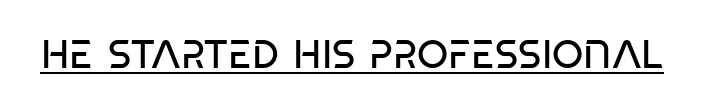
Q: Is the text bold? A: No.
Q: Is the typeface a serif or a sans-serif typeface? A: Sans-serif.
Q: Is the text underlined? A: Yes.
Q: Is the spacing between letters normal or unusually wide? A: Normal.
Q: Width (condensed, normal, or wide)? A: Condensed.
Q: Stroke contrast? A: Low.
Q: x-height? A: Large.
Q: Monospaced? A: No.
